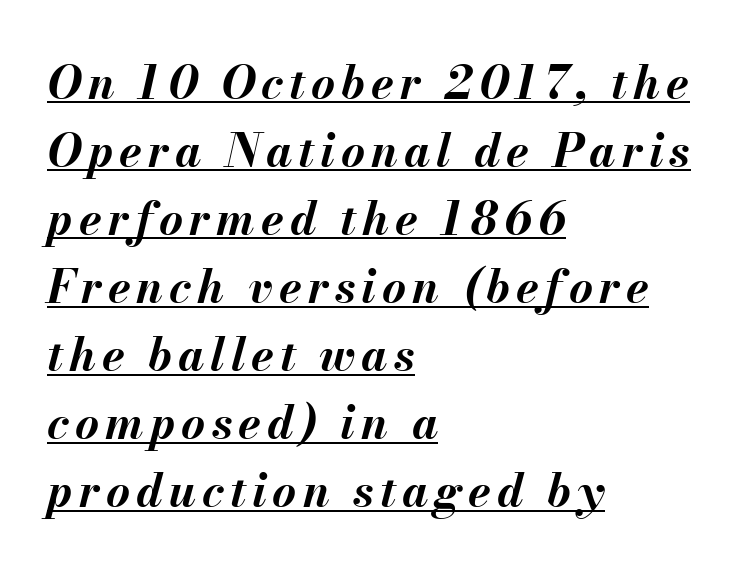
On the weight axis this lands at bold, roughly 700. Looks like regular typesetting: each glyph gets only the width it needs. Students, observe the line beneath the letters — that is underlining. In terms of leading, this rendering sits right in the middle.
